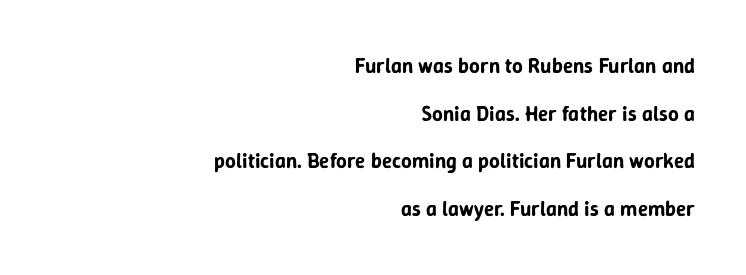
Regarding leading, the lines here are spaced well apart. The specimen reads as upright at a glance. Compared with typical body copy, the letter spacing here is the same. These lines stack with their right ends in a neat column. Type without underlining.
